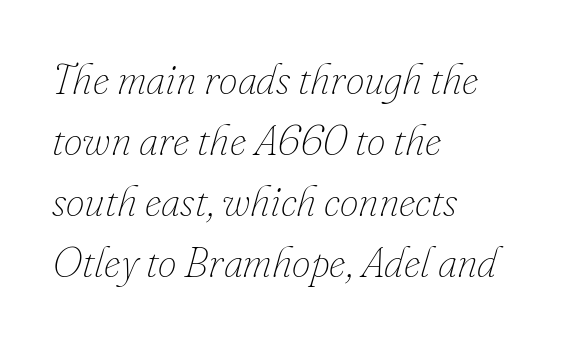
{"italic": "yes", "lean": "right", "slant_degrees": 16, "bold": "no", "weight": "thin", "width": "normal", "stroke_contrast": "low", "x_height": "small", "monospaced": "no", "underline": "no", "align": "left", "line_spacing": "normal", "line_spacing_ratio": 1.45, "letter_spacing": "normal", "letter_spacing_em": 0.0, "glyph_px": 42}
